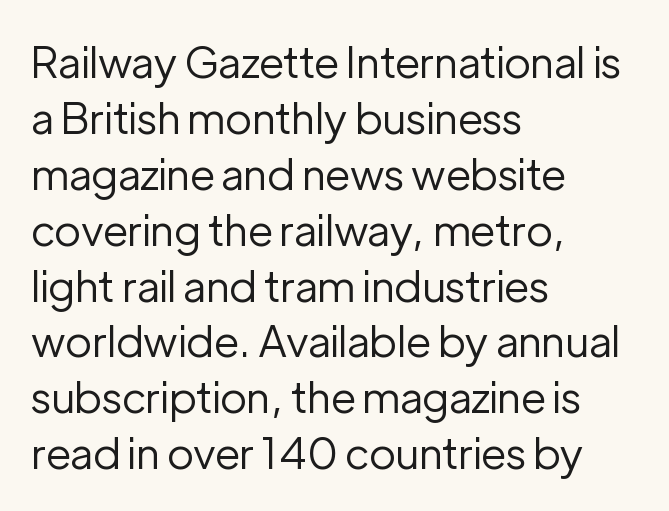
The image shows 43 px regular-weight sans-serif type, upright; set left-aligned, normal line spacing (1.3x), normal letter spacing, not underlined; low stroke contrast and a medium x-height.
